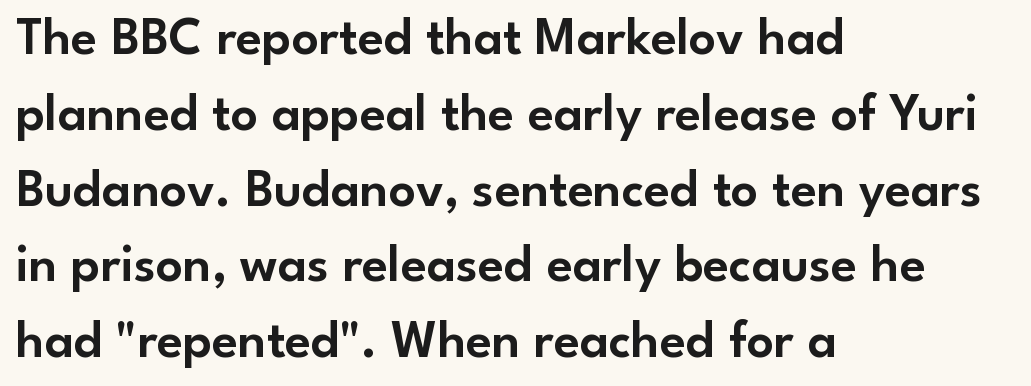
The image shows 53 px sans-serif type, upright; set left-aligned, normal line spacing (1.43x), normal letter spacing, not underlined; low stroke contrast and a small x-height.
